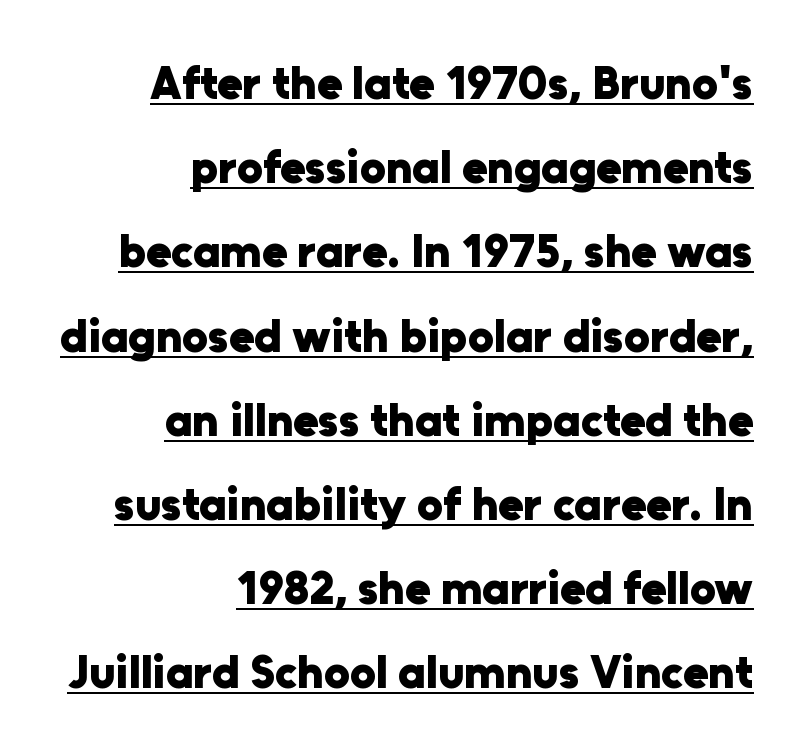
Font category for this specimen: sans-serif. Looks like regular typesetting: each glyph gets only the width it needs. Compared with an ordinary text face, these strokes are far heavier — a full bold. The paragraph shown leans on its right margin. Quick note: not italic, upright. Here the glyphs are tracked normally, forming tight word shapes.
